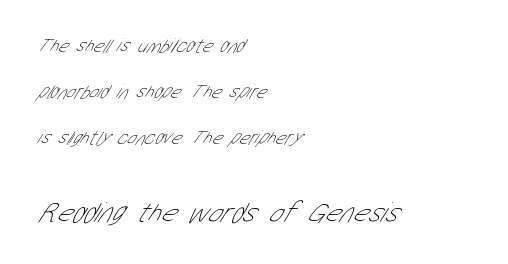
The face used here appears at its bigger size in the lower chunk. Is there much room between lines? Yes — plenty of vertical air separates them. Stroke terminals: plain, sans-serif. These glyphs show unthickened strokes, regular width or finer. These lines are rendered in a variable-pitch font.
